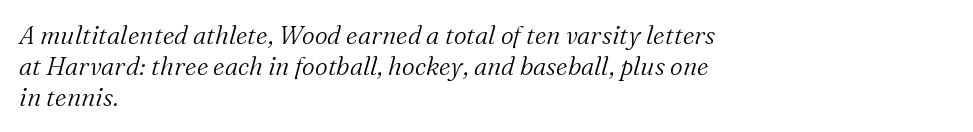
Italic? Definitely — the glyphs are oblique. Stroke thickness stays within the range of a standard reading face or lighter. Descenders hang freely into open space. Teacher's note: observe the even left margin — that is flush-left alignment. Between one letter and the next there's only the usual sliver of space.
